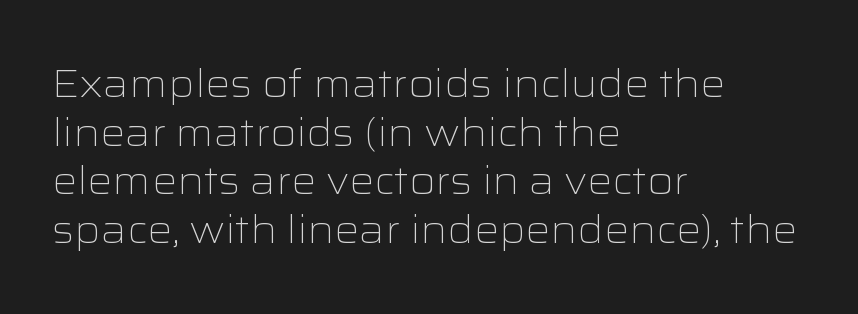
Has an underline been added? It has not. Is this a fixed-width face? No — the glyphs have proportional, varying widths. No chunkiness to these letters — they're not bold. One-word summary of the alignment: left. Unlike italic type, these characters show no tilt at all.
